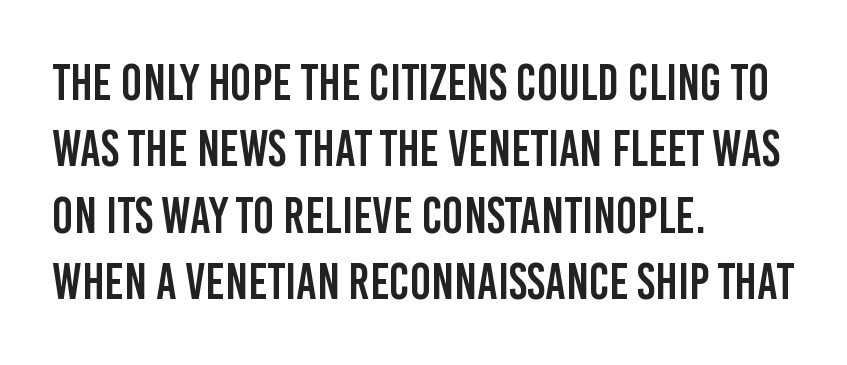
Q: Is the text italic (slanted)? A: No, it is upright.
Q: Is the typeface a serif or a sans-serif typeface? A: Sans-serif.
Q: Is the text underlined? A: No.
Q: How is the paragraph aligned? A: Left-aligned.
Q: Is the spacing between letters normal or unusually wide? A: Normal.
Q: Is the spacing between lines tight, normal or loose? A: Normal.
Q: Width (condensed, normal, or wide)? A: Condensed.
Q: Stroke contrast? A: Low.
Q: x-height? A: Large.
Q: Monospaced? A: No.
